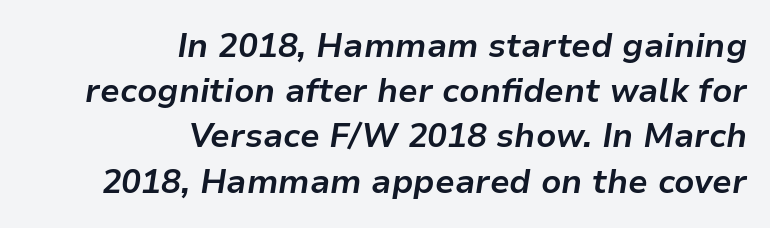
The image shows 33 px bold type, italic (leaning right); set right-aligned, normal line spacing (1.37x), normal letter spacing, not underlined; low stroke contrast and a medium x-height.
